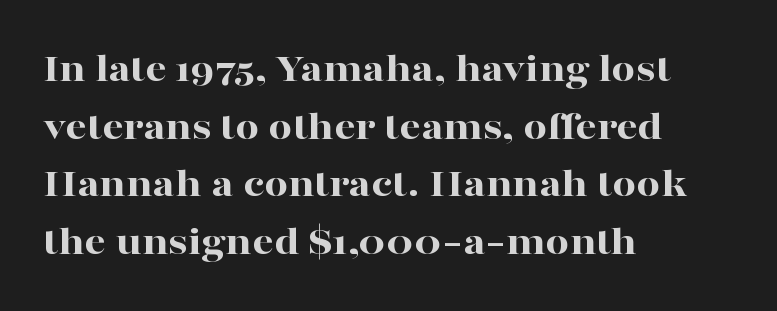
{"serif": "yes", "italic": "no", "bold": "yes", "weight": "bold", "width": "wide", "stroke_contrast": "high", "x_height": "medium", "monospaced": "no", "underline": "no", "align": "left", "line_spacing": "normal", "line_spacing_ratio": 1.37, "letter_spacing": "normal", "letter_spacing_em": 0.0, "glyph_px": 42}
